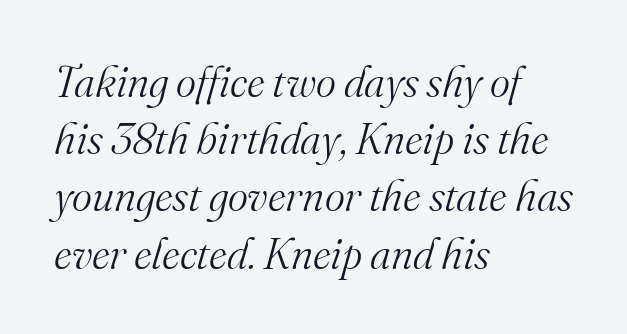
Q: Is the text bold? A: No.
Q: Is the text italic (slanted)? A: Yes, it leans right by about 16 degrees.
Q: Is the typeface a serif or a sans-serif typeface? A: Serif.
Q: Is the text underlined? A: No.
Q: How is the paragraph aligned? A: Left-aligned.
Q: Is the spacing between letters normal or unusually wide? A: Normal.
Q: Is the spacing between lines tight, normal or loose? A: Normal.
Q: Width (condensed, normal, or wide)? A: Normal.
Q: Stroke contrast? A: Medium.
Q: x-height? A: Small.
Q: Monospaced? A: No.
